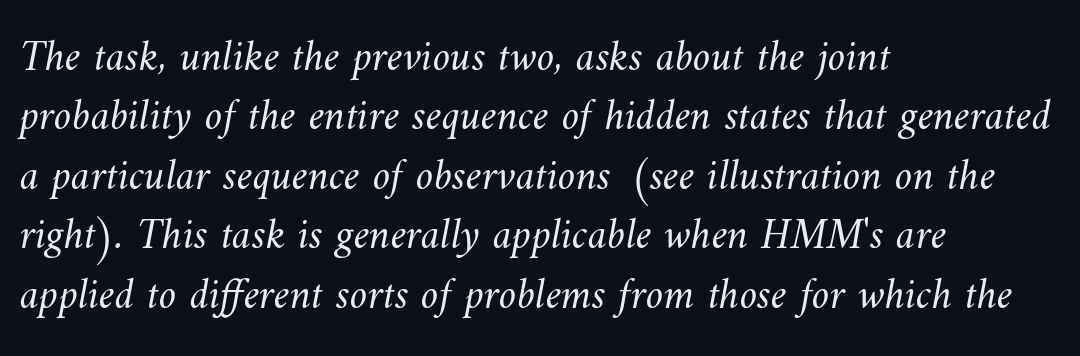
This reads as an unemphasized weight, regular at the heaviest. Nobody drew a line under any word here. Words appear dense and cohesive because spacing is normal. The line-height multiplier appears to be the usual default.
